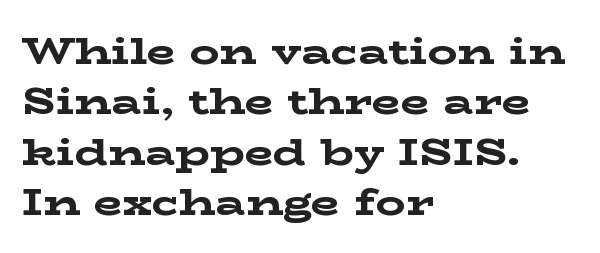
The image shows 37 px bold, wide serif type, upright; set left-aligned, normal line spacing (1.36x), normal letter spacing, not underlined; low stroke contrast and a medium x-height.
